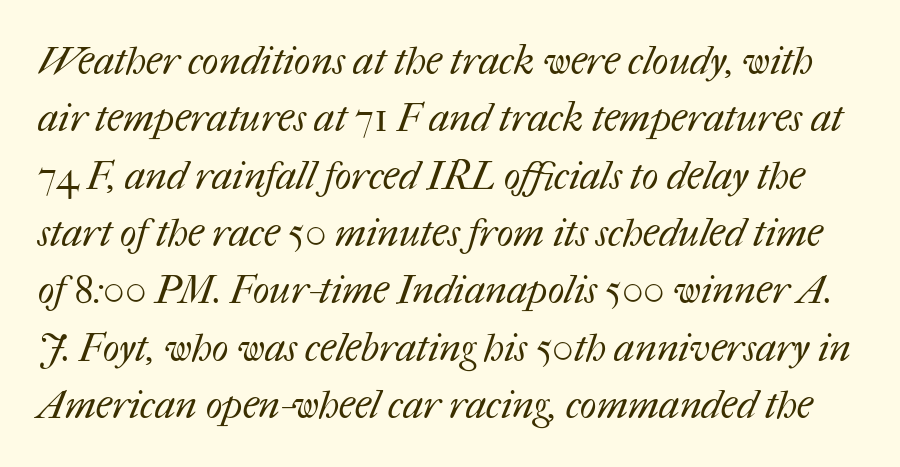
Q: Is the text bold? A: No.
Q: Is the text underlined? A: No.
Q: Is the spacing between letters normal or unusually wide? A: Normal.
Q: Is the spacing between lines tight, normal or loose? A: Normal.
Q: Width (condensed, normal, or wide)? A: Normal.
Q: Stroke contrast? A: Medium.
Q: x-height? A: Medium.
Q: Monospaced? A: No.
